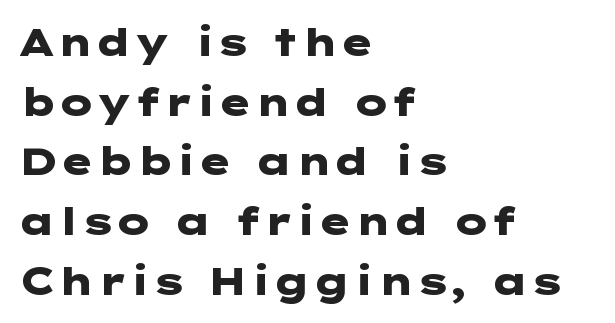
Q: Is the text bold? A: Yes.
Q: Is the text italic (slanted)? A: No, it is upright.
Q: Is the typeface a serif or a sans-serif typeface? A: Sans-serif.
Q: Is the text underlined? A: No.
Q: How is the paragraph aligned? A: Left-aligned.
Q: Is the spacing between letters normal or unusually wide? A: Normal.
Q: Is the spacing between lines tight, normal or loose? A: Normal.
Q: Width (condensed, normal, or wide)? A: Wide.
Q: Stroke contrast? A: Low.
Q: x-height? A: Medium.
